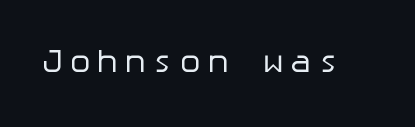
The image shows 33 px regular-weight sans-serif type, upright; set not underlined; low stroke contrast and a medium x-height.
